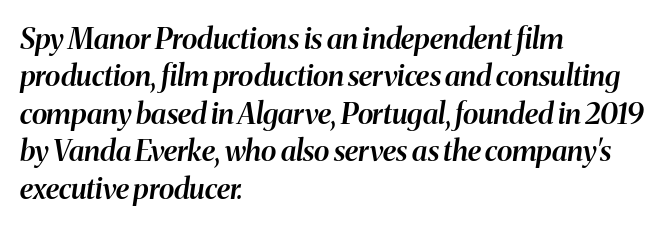
This sample is left-justified, so line endings fall wherever the words run out. As a designer I'd log this as weight 600, semibold. The specimen omits any rule beneath the text block's lines. Leading: standard.
